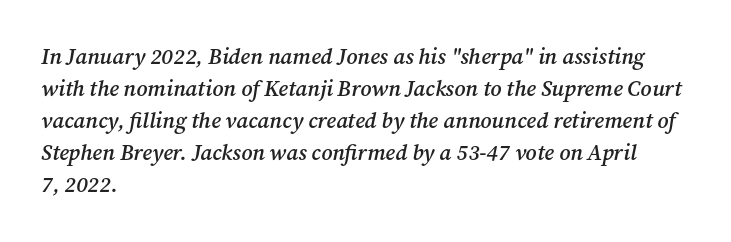
{"italic": "yes", "lean": "right", "slant_degrees": 12, "bold": "semi", "underline": "no", "align": "left", "line_spacing": "normal", "line_spacing_ratio": 1.46, "letter_spacing": "normal", "letter_spacing_em": 0.0, "glyph_px": 22}
